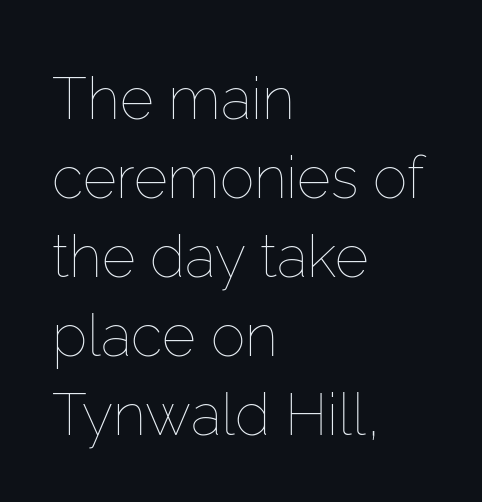
The image shows 58 px thin type, upright; set left-aligned, normal line spacing (1.36x), normal letter spacing, not underlined; low stroke contrast and a medium x-height.
